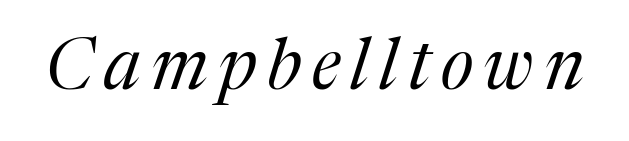
Posture: slanted. On a weight scale, this lands at 450 or below. Observe the serifs anchoring each vertical stroke in this sample. This rendering features lettering with no underline. The face used here is proportionally spaced, like ordinary book or web type.
